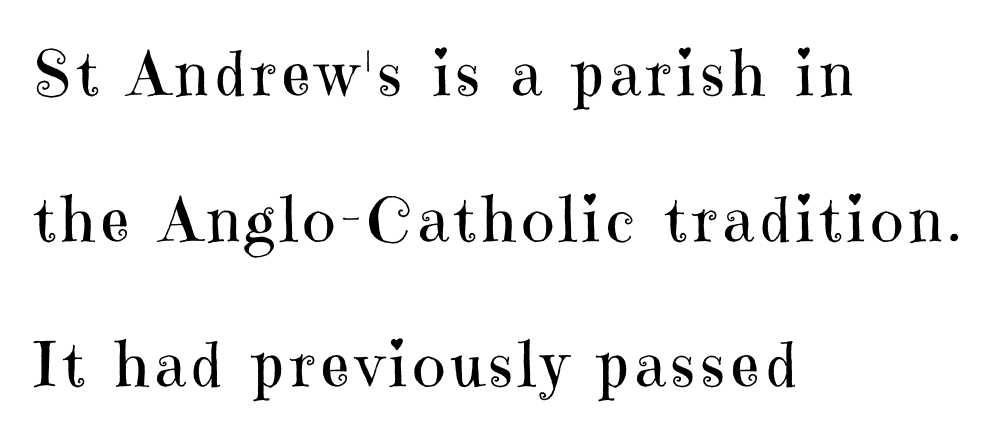
The image shows 62 px regular-weight serif type, upright; set left-aligned, loose line spacing (2.35x), not underlined; high stroke contrast and a medium x-height.
